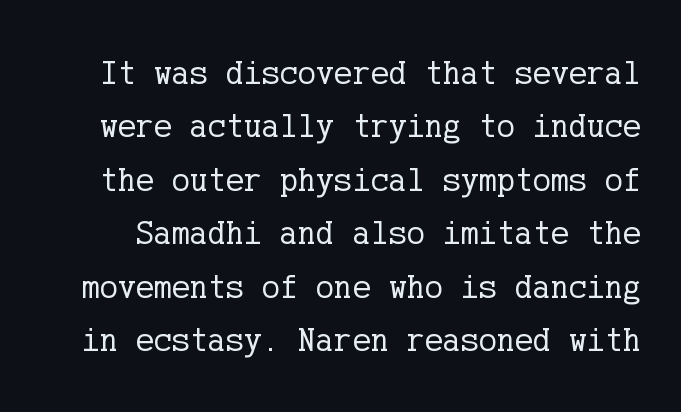
The image shows 34 px regular-weight serif type, upright; set normal line spacing (1.57x), normal letter spacing, not underlined; low stroke contrast and a medium x-height.
